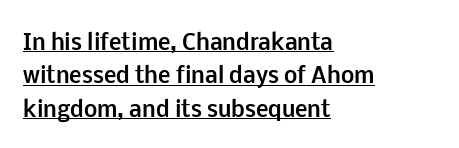
The image shows 21 px bold type, upright; set left-aligned, normal line spacing (1.59x), normal letter spacing, underlined.
